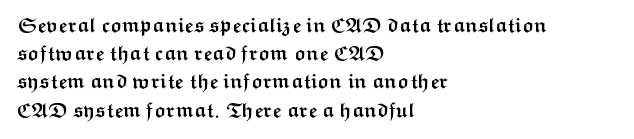
Upright lettering throughout. Each line starts at the same left margin while the right side varies. The passage shown has conventional tracking throughout. The glyphs have the mass of a bold cut. Summary of vertical rhythm: regular, with standard interline spacing. Words float on clear page, feet unadorned.
